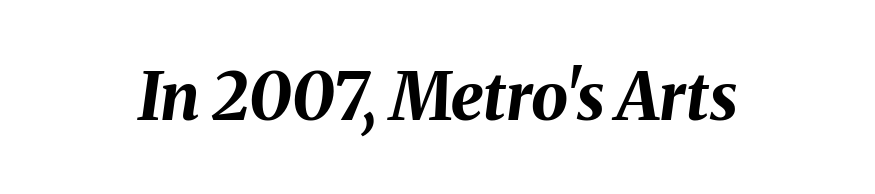
Note the varied advance widths — an 'i' is clearly narrower than an 'm'. Letters rest on an invisible, unmarked baseline. Heft: maximum for text — a bold. Honestly, the letter spacing is just normal — you wouldn't notice it. Designer's note — italics engaged.
